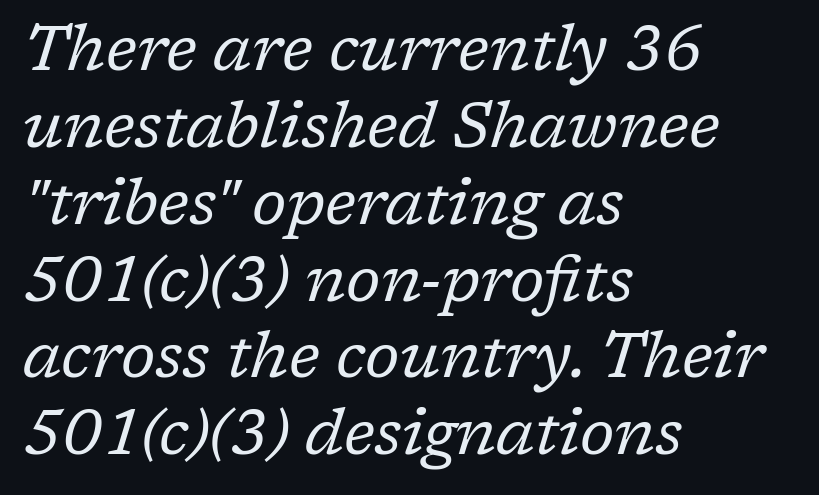
The image shows 63 px regular-weight serif type, italic (leaning right); set left-aligned, line spacing 1.22x, normal letter spacing, not underlined; low stroke contrast and a medium x-height.
